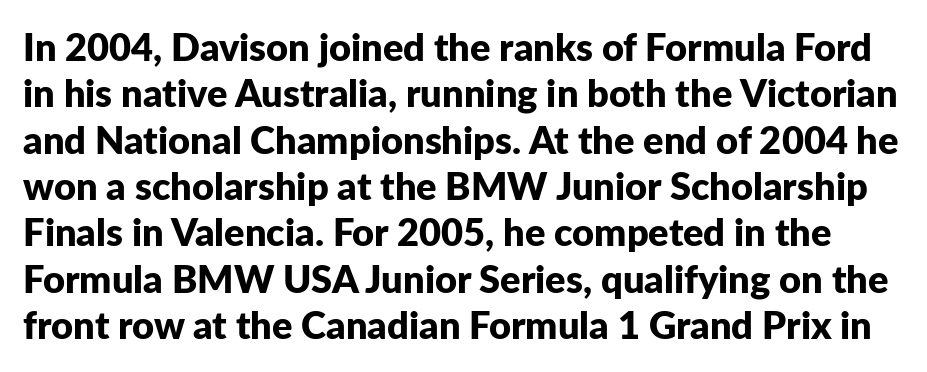
Nope, no serifs anywhere on these letters. There is no visible air inserted between adjacent glyphs. The specimen reads as upright at a glance. Spacing verdict: proportional, widths tailored to each character. The characters look thick and weighty, a clear bold.
